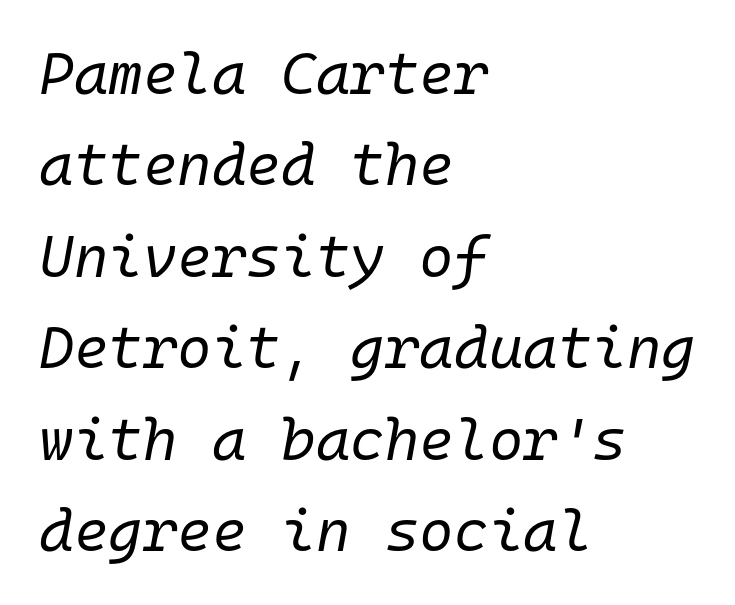
Q: Is the text bold? A: No.
Q: Is the text italic (slanted)? A: Yes, it leans right by about 10 degrees.
Q: Is the text underlined? A: No.
Q: How is the paragraph aligned? A: Left-aligned.
Q: Is the spacing between letters normal or unusually wide? A: Normal.
Q: Is the spacing between lines tight, normal or loose? A: Normal.
Q: Width (condensed, normal, or wide)? A: Normal.
Q: Stroke contrast? A: Low.
Q: x-height? A: Medium.
Q: Monospaced? A: Yes.
